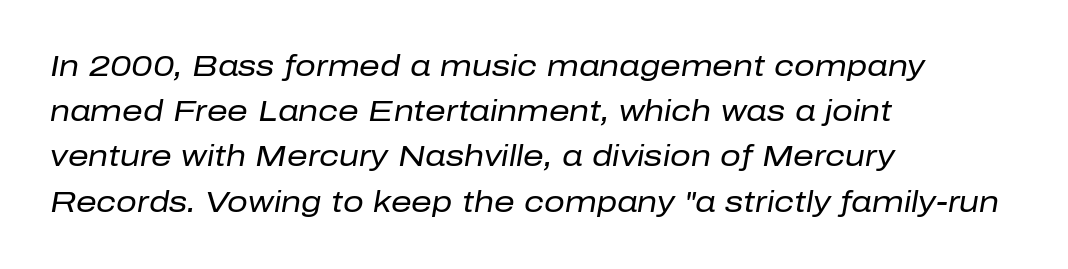
The image shows 29 px regular-weight type, italic (leaning right); set left-aligned, normal line spacing (1.56x), normal letter spacing, not underlined; low stroke contrast and a medium x-height.
